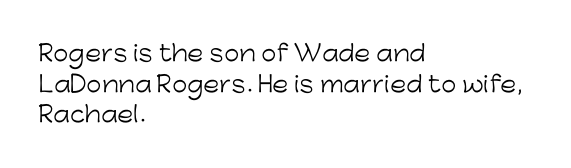
The image shows 22 px text type, upright; set left-aligned, normal line spacing (1.39x), normal letter spacing, not underlined.
